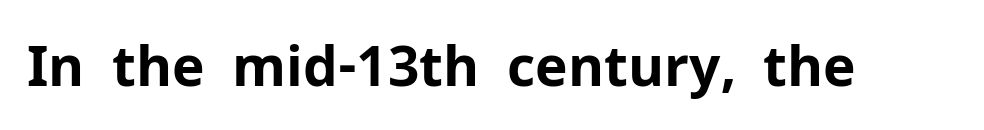
Q: Is the text bold? A: Yes.
Q: Is the text italic (slanted)? A: No, it is upright.
Q: Is the typeface a serif or a sans-serif typeface? A: Sans-serif.
Q: Is the text underlined? A: No.
Q: Is the spacing between letters normal or unusually wide? A: Normal.
Q: Width (condensed, normal, or wide)? A: Normal.
Q: Stroke contrast? A: Low.
Q: x-height? A: Medium.
Q: Monospaced? A: No.
